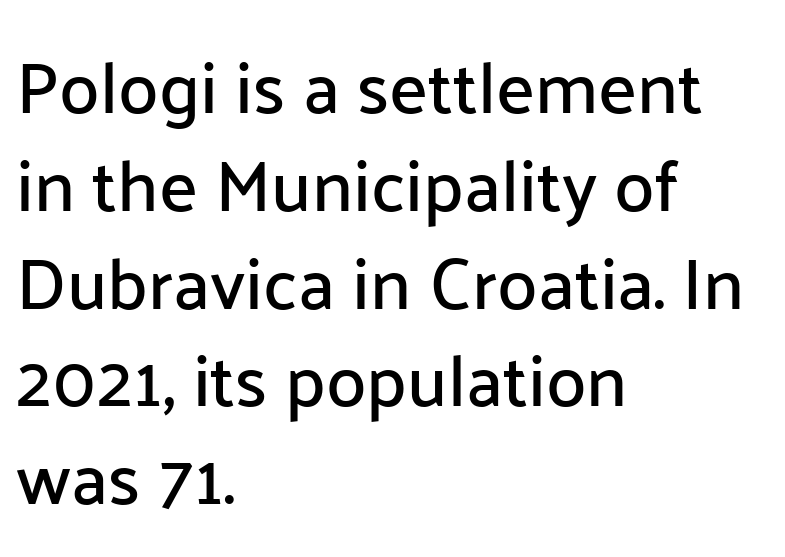
Q: Is the text italic (slanted)? A: No, it is upright.
Q: Is the typeface a serif or a sans-serif typeface? A: Sans-serif.
Q: Is the text underlined? A: No.
Q: How is the paragraph aligned? A: Left-aligned.
Q: Is the spacing between letters normal or unusually wide? A: Normal.
Q: Is the spacing between lines tight, normal or loose? A: Normal.
Q: Width (condensed, normal, or wide)? A: Normal.
Q: Stroke contrast? A: Low.
Q: x-height? A: Medium.
Q: Monospaced? A: No.
